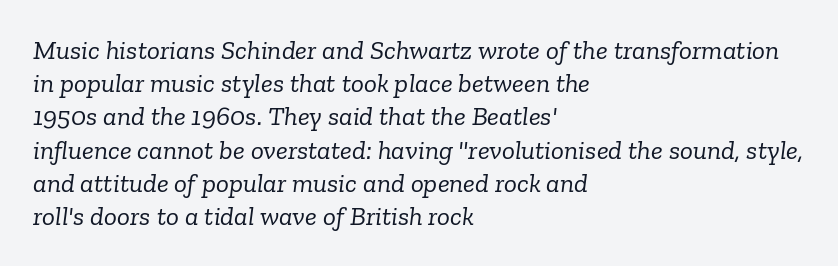
Descenders hang freely into open space. What stands out about the letter spacing? Nothing — it is the standard amount. There's an unmistakable incline to the writing here. Stem width sits at or under what a default text font uses. Line beginnings align vertically; line endings do not.
